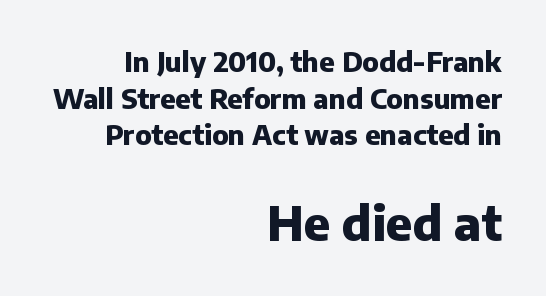
In terms of posture, this sample is upright. The gap between lines stays unmarked. Observe the ordinary spacing: letters are neighbours, not strangers. Size contrast runs from small at the top to large at the bottom. Examine the stroke ends and you'll find no serifs.
